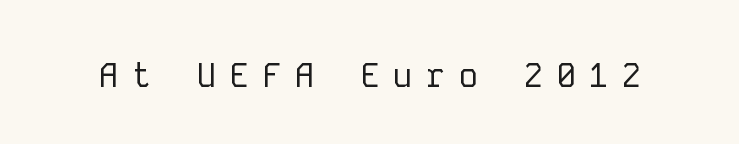
Q: Is the text bold? A: No.
Q: Is the text italic (slanted)? A: No, it is upright.
Q: Is the typeface a serif or a sans-serif typeface? A: Sans-serif.
Q: Is the text underlined? A: No.
Q: Is the spacing between letters normal or unusually wide? A: Unusually wide.
Q: Width (condensed, normal, or wide)? A: Normal.
Q: Stroke contrast? A: Low.
Q: x-height? A: Medium.
Q: Monospaced? A: Yes.
